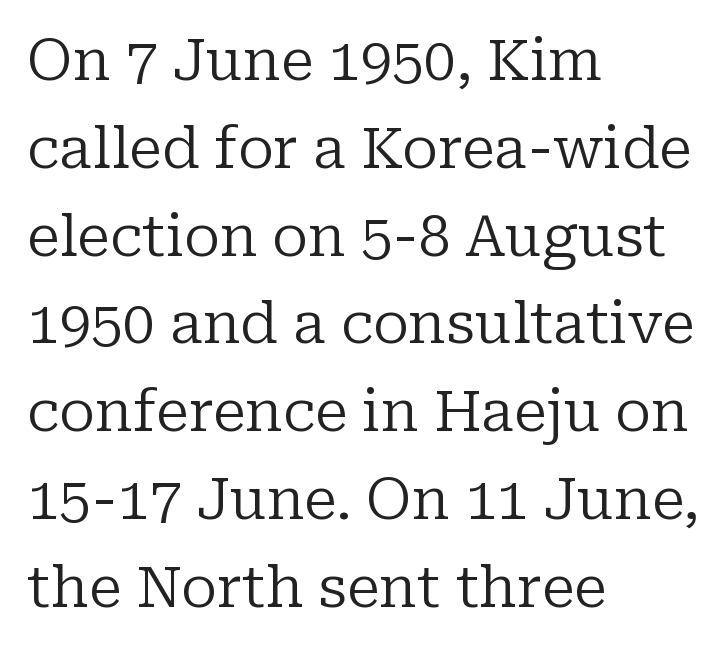
Q: Is the text bold? A: No.
Q: Is the text italic (slanted)? A: No, it is upright.
Q: Is the typeface a serif or a sans-serif typeface? A: Serif.
Q: Is the text underlined? A: No.
Q: How is the paragraph aligned? A: Left-aligned.
Q: Is the spacing between letters normal or unusually wide? A: Normal.
Q: Is the spacing between lines tight, normal or loose? A: Normal.
Q: Width (condensed, normal, or wide)? A: Normal.
Q: Stroke contrast? A: Low.
Q: x-height? A: Medium.
Q: Monospaced? A: No.
